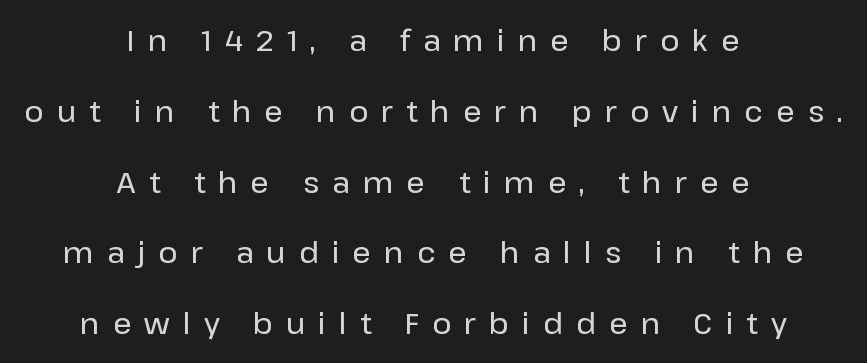
Q: Is the text italic (slanted)? A: No, it is upright.
Q: Is the typeface a serif or a sans-serif typeface? A: Sans-serif.
Q: Is the text underlined? A: No.
Q: How is the paragraph aligned? A: Centered.
Q: Is the spacing between letters normal or unusually wide? A: Unusually wide.
Q: Is the spacing between lines tight, normal or loose? A: Loose.
Q: Width (condensed, normal, or wide)? A: Normal.
Q: Stroke contrast? A: Low.
Q: x-height? A: Medium.
Q: Monospaced? A: No.
